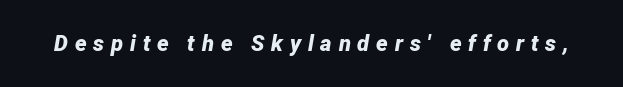
Check under the words: just untouched page. In terms of posture, this sample is oblique. Set as a true bold cut, around the 700 mark. The line texture is sparse and dotted thanks to wide tracking.
